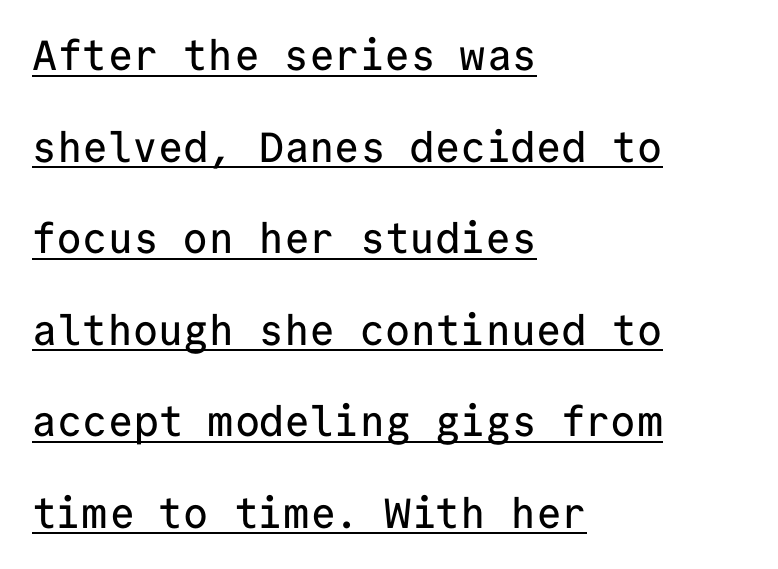
A typesetter would call this zero additional tracking. Nothing sits at the stroke ends, so this counts as sans-serif. This is roman type, the default non-slanted kind. The space between consecutive lines is lavish. The rendering uses typewriter-style spacing with identical character cells. This sample is left-justified, so line endings fall wherever the words run out.
